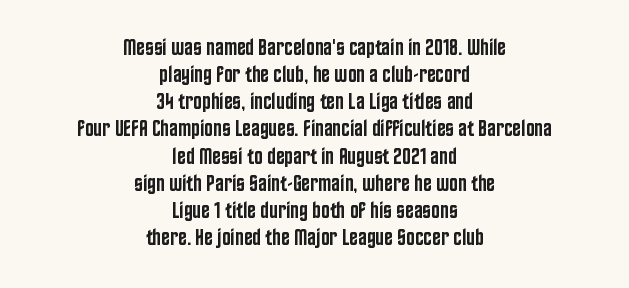
Q: Is the text bold? A: Semi-bold.
Q: Is the text italic (slanted)? A: No, it is upright.
Q: Is the text underlined? A: No.
Q: How is the paragraph aligned? A: Centered.
Q: Is the spacing between letters normal or unusually wide? A: Normal.
